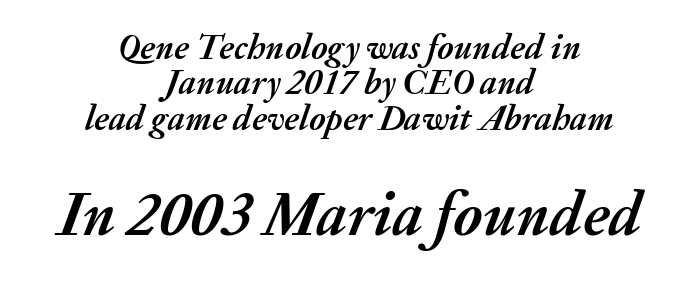
Caption: upper text group reduced, lower text group enlarged. This rendering features lettering with no underline. Character widths vary here, with narrow letters taking less room than wide ones. A centered setting, common on invitations and titles, is used for this passage. Characters follow at the spacing the type designer built in.
